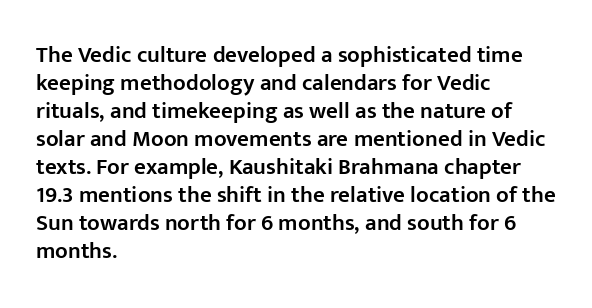
Q: Is the text bold? A: Semi-bold.
Q: Is the text italic (slanted)? A: No, it is upright.
Q: Is the text underlined? A: No.
Q: How is the paragraph aligned? A: Left-aligned.
Q: Is the spacing between letters normal or unusually wide? A: Normal.
